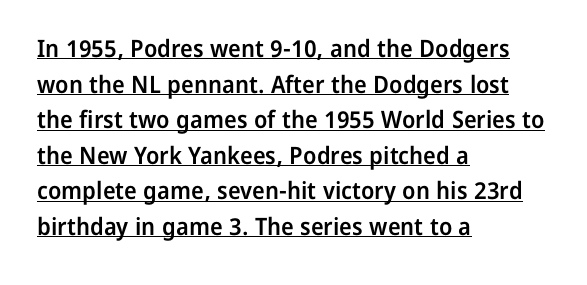
Compared with a centered layout, this one pins lines to the left instead. Emphasis by weight is partial: semibold. In designer terms, the underline attribute is active on this setting. Between one letter and the next there's only the usual sliver of space. The designer left line spacing at the default.
